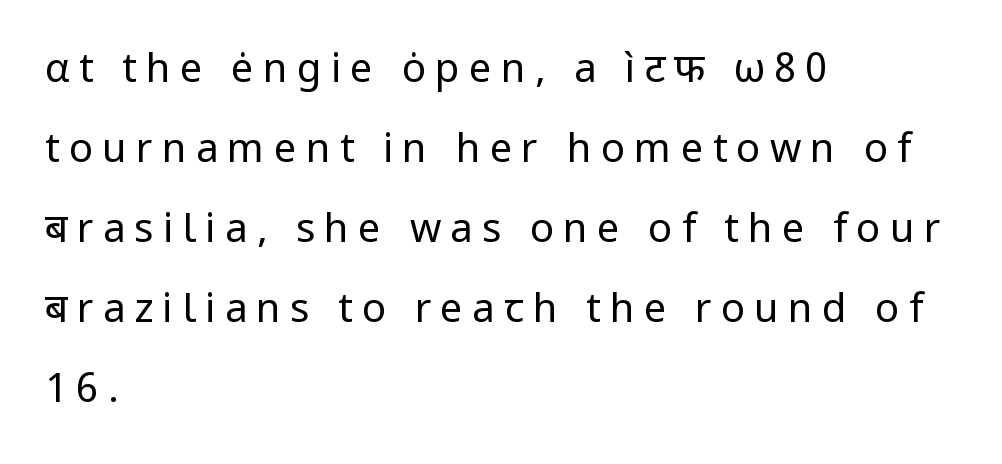
{"serif": "no", "italic": "no", "bold": "no", "weight": "regular", "width": "normal", "stroke_contrast": "low", "x_height": "medium", "monospaced": "no", "underline": "no", "align": "left", "line_spacing": "loose", "line_spacing_ratio": 2.0, "letter_spacing": "wide", "letter_spacing_em": 0.23, "glyph_px": 40}
